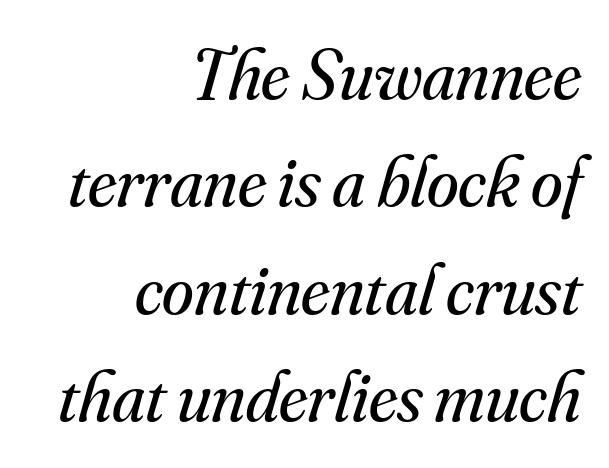
Q: Is the text bold? A: No.
Q: Is the text italic (slanted)? A: Yes, it leans right by about 16 degrees.
Q: Is the typeface a serif or a sans-serif typeface? A: Serif.
Q: Is the text underlined? A: No.
Q: How is the paragraph aligned? A: Right-aligned.
Q: Is the spacing between letters normal or unusually wide? A: Normal.
Q: Is the spacing between lines tight, normal or loose? A: Normal.
Q: Width (condensed, normal, or wide)? A: Normal.
Q: Stroke contrast? A: Medium.
Q: x-height? A: Small.
Q: Monospaced? A: No.
